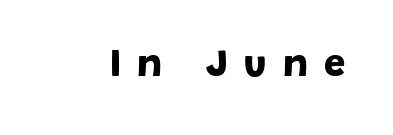
{"serif": "no", "bold": "yes", "weight": "bold", "width": "normal", "stroke_contrast": "low", "x_height": "large", "monospaced": "no", "underline": "no", "letter_spacing": "wide", "letter_spacing_em": 0.42, "glyph_px": 38}
